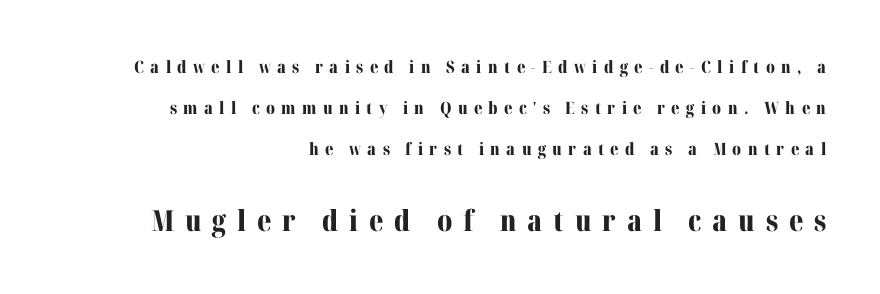
Note: smaller setting up top, larger setting below. These lines have a slow, spaced-out rhythm from letter to letter. Reading down the block, your eye finds every line finishing at a fixed right position. Nobody drew a line under any word here.
